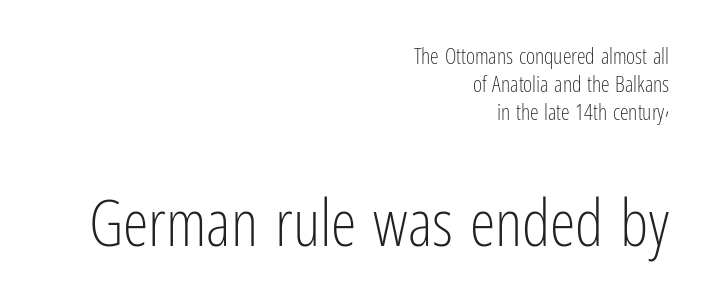
The image shows 65 px light, condensed sans-serif type, upright; set right-aligned, normal line spacing (1.27x), normal letter spacing, not underlined; the second (bottom) block is 2.95x larger; low stroke contrast and a medium x-height.
